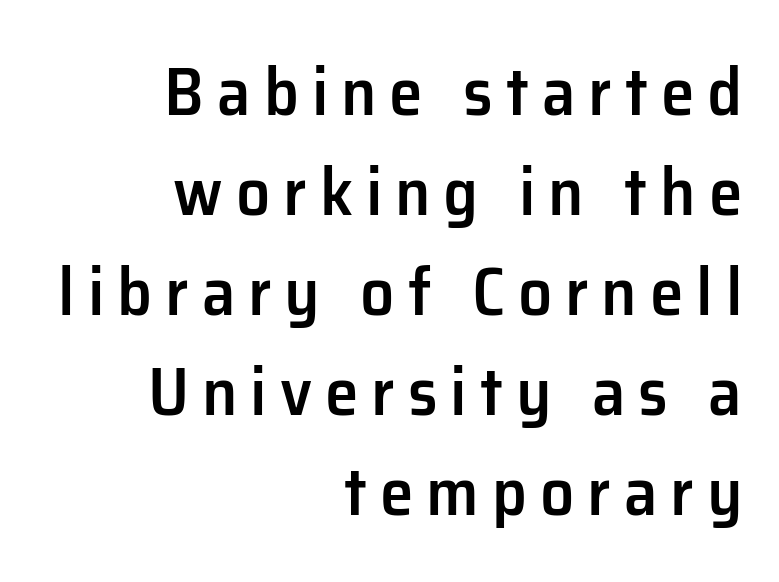
Q: Is the text bold? A: Semi-bold.
Q: Is the text italic (slanted)? A: No, it is upright.
Q: Is the typeface a serif or a sans-serif typeface? A: Sans-serif.
Q: Is the text underlined? A: No.
Q: How is the paragraph aligned? A: Right-aligned.
Q: Is the spacing between lines tight, normal or loose? A: Normal.
Q: Width (condensed, normal, or wide)? A: Normal.
Q: Stroke contrast? A: Low.
Q: x-height? A: Medium.
Q: Monospaced? A: No.
